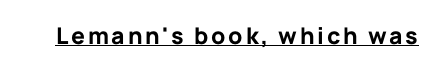
The image shows 23 px bold type, upright; set underlined.
